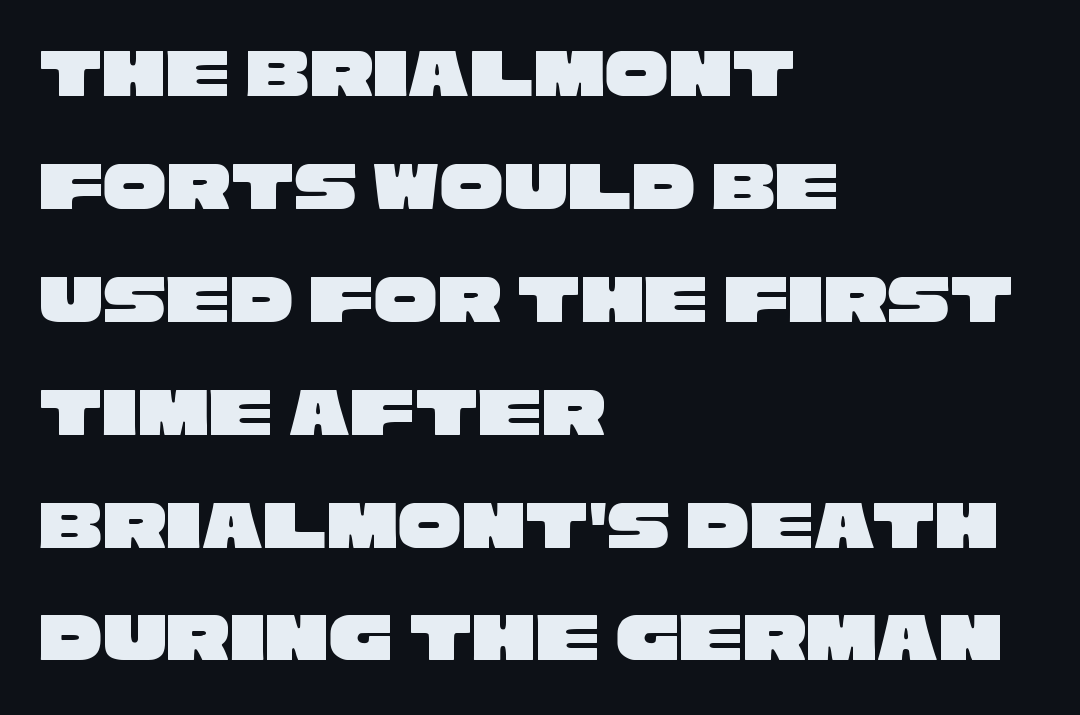
Q: Is the typeface a serif or a sans-serif typeface? A: Sans-serif.
Q: Is the text underlined? A: No.
Q: How is the paragraph aligned? A: Left-aligned.
Q: Is the spacing between letters normal or unusually wide? A: Normal.
Q: Is the spacing between lines tight, normal or loose? A: Normal.
Q: Width (condensed, normal, or wide)? A: Wide.
Q: Stroke contrast? A: Low.
Q: x-height? A: Large.
Q: Monospaced? A: No.
